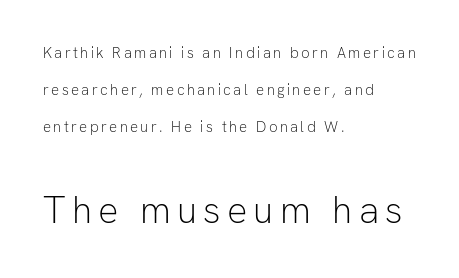
{"serif": "no", "italic": "no", "bold": "no", "weight": "light", "width": "normal", "stroke_contrast": "low", "x_height": "medium", "monospaced": "no", "underline": "no", "align": "left", "line_spacing": "loose", "line_spacing_ratio": 2.47, "larger_block": "second", "size_ratio": 2.53, "glyph_px": 38}
